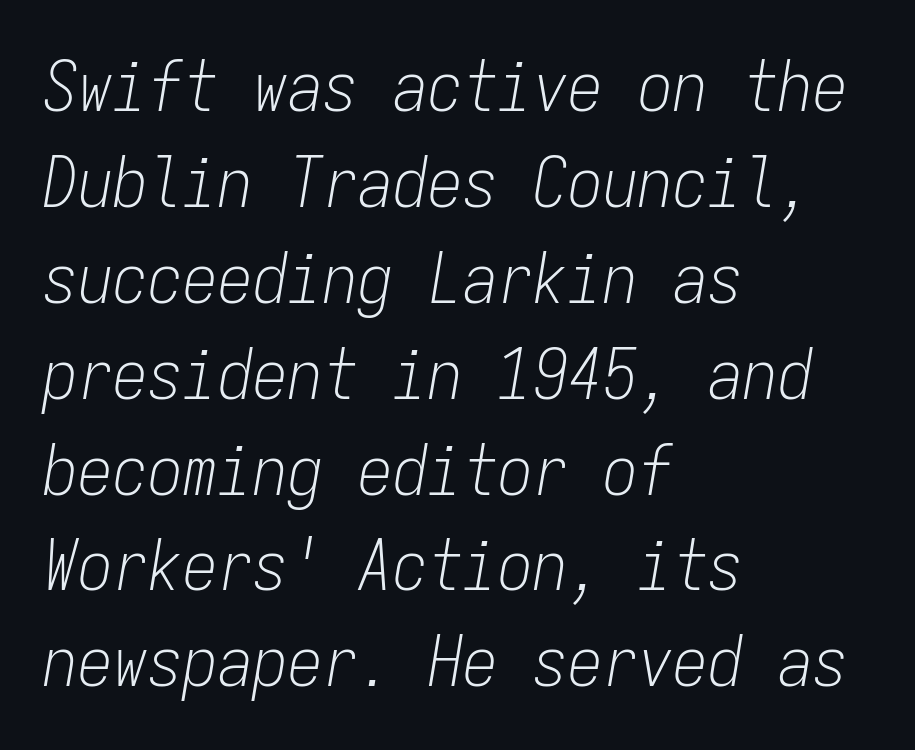
Q: Is the text bold? A: No.
Q: Is the text italic (slanted)? A: Yes, it leans right by about 9 degrees.
Q: Is the text underlined? A: No.
Q: How is the paragraph aligned? A: Left-aligned.
Q: Is the spacing between letters normal or unusually wide? A: Normal.
Q: Is the spacing between lines tight, normal or loose? A: Normal.
Q: Width (condensed, normal, or wide)? A: Condensed.
Q: Stroke contrast? A: Low.
Q: x-height? A: Medium.
Q: Monospaced? A: Yes.
